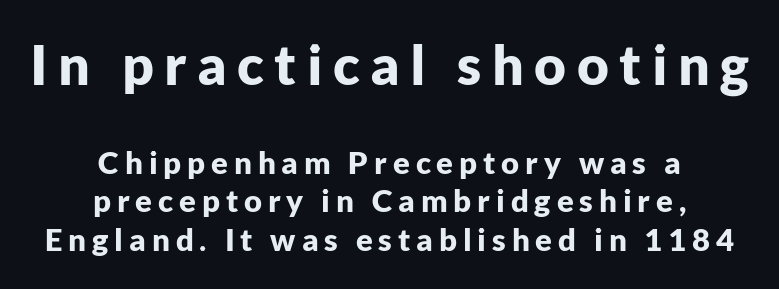
The lines in this sample share a center point and differ in where they start and stop. The rendering uses a bold face; every stroke is thick and dark. The designer left line spacing at the default. Font category for this specimen: sans-serif. Clear beneath every line of the passage.
